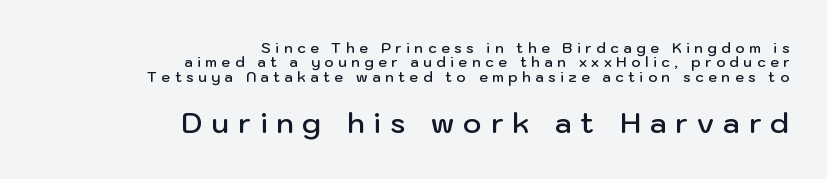
Q: Is the text bold? A: Semi-bold.
Q: Is the text italic (slanted)? A: No, it is upright.
Q: Is the typeface a serif or a sans-serif typeface? A: Sans-serif.
Q: Is the text underlined? A: No.
Q: How is the paragraph aligned? A: Right-aligned.
Q: Is the spacing between letters normal or unusually wide? A: Unusually wide.
Q: Is the spacing between lines tight, normal or loose? A: Tight.
Q: Which block of text is set in a larger size, the first (top) or the second (bottom)? A: The second (bottom) one.
Q: Width (condensed, normal, or wide)? A: Normal.
Q: Stroke contrast? A: Low.
Q: x-height? A: Medium.
Q: Monospaced? A: No.
